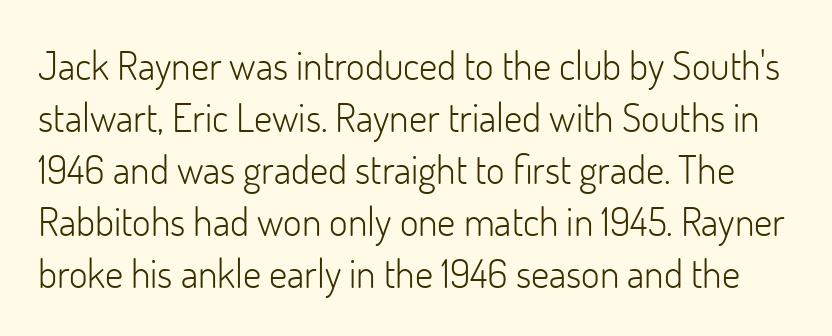
Q: Is the text bold? A: No.
Q: Is the text italic (slanted)? A: No, it is upright.
Q: Is the typeface a serif or a sans-serif typeface? A: Sans-serif.
Q: Is the text underlined? A: No.
Q: Is the spacing between letters normal or unusually wide? A: Normal.
Q: Is the spacing between lines tight, normal or loose? A: Normal.
Q: Width (condensed, normal, or wide)? A: Normal.
Q: Stroke contrast? A: Low.
Q: x-height? A: Small.
Q: Monospaced? A: No.
